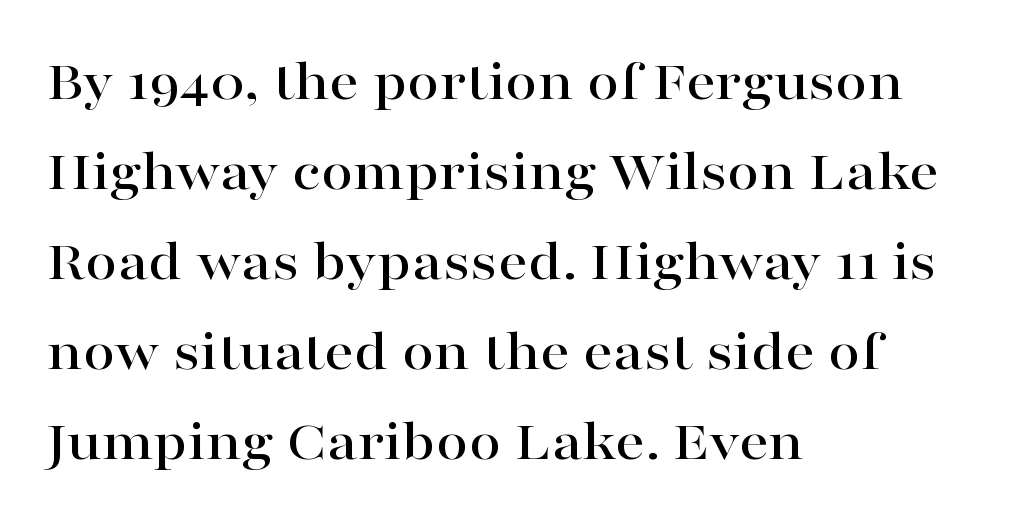
Interline gaps are of average width in this sample. Serif or sans? Serif — the stroke terminals have little feet. A typesetter would call this proportional, since set widths differ per character. You can tell it's not italic because the verticals are truly vertical.
